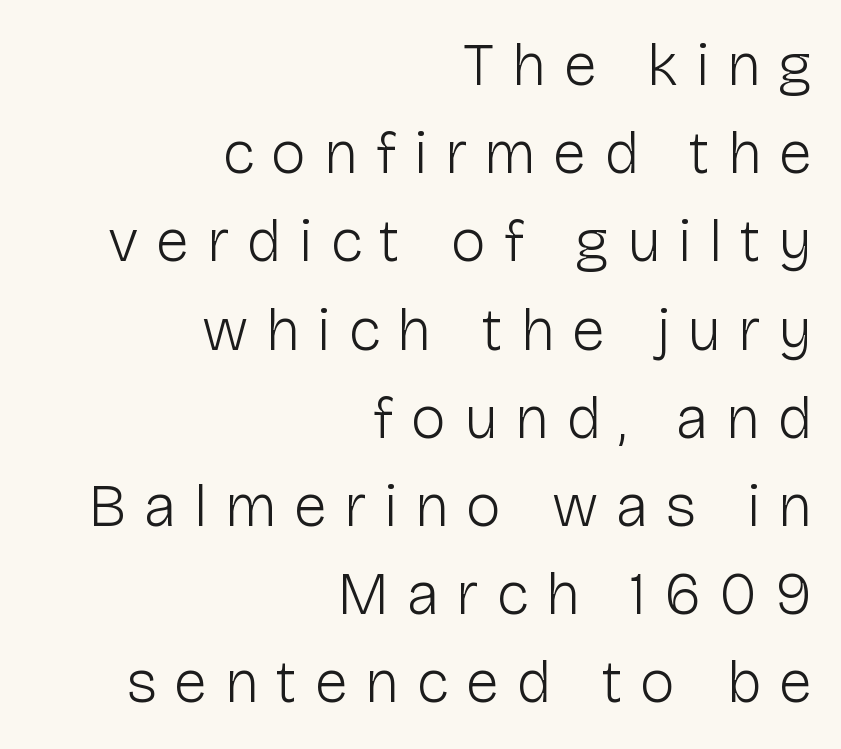
Each row of text sits above clean, open space. The text block is weighted toward the right margin, trailing off unevenly leftward. Is this a fixed-width face? No — the glyphs have proportional, varying widths. The passage shown is typeset with a sans-serif family. A roman cut, with each character standing at attention.
